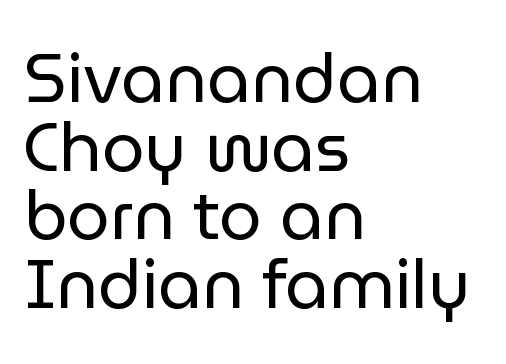
The image shows 68 px regular-weight sans-serif type, upright; set left-aligned, tight line spacing (1.01x), normal letter spacing, not underlined; low stroke contrast and a medium x-height.
